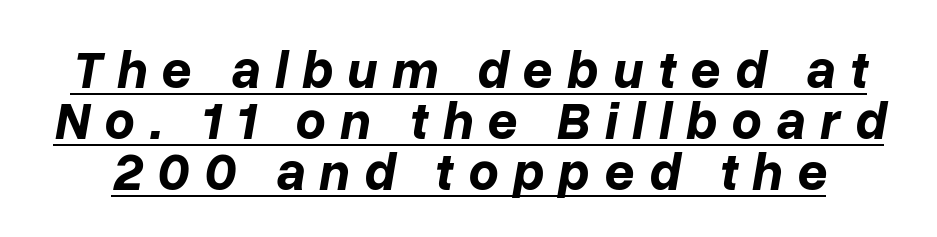
Q: Is the text bold? A: Yes.
Q: Is the text italic (slanted)? A: Yes, it leans right by about 10 degrees.
Q: Is the text underlined? A: Yes.
Q: Is the spacing between letters normal or unusually wide? A: Unusually wide.
Q: Is the spacing between lines tight, normal or loose? A: Tight.
Q: Width (condensed, normal, or wide)? A: Normal.
Q: Stroke contrast? A: Low.
Q: x-height? A: Medium.
Q: Monospaced? A: No.
